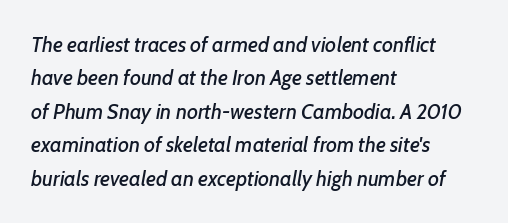
The image shows 21 px text type, italic (leaning right); set left-aligned, normal line spacing (1.59x), normal letter spacing, not underlined.
